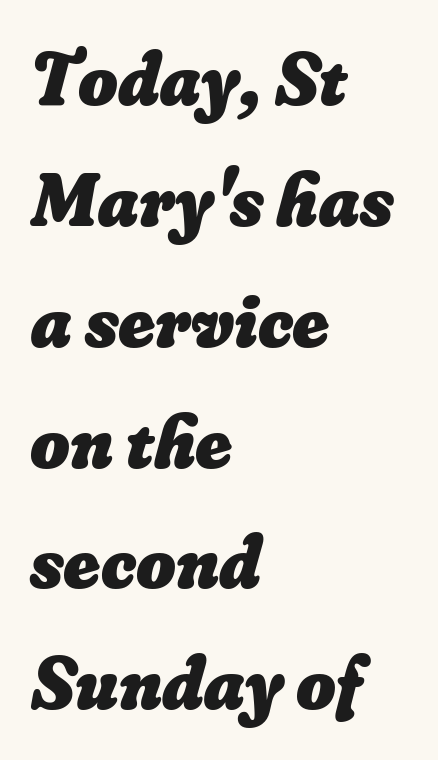
The paragraph has a hard left edge and a soft right edge. Words float on clear page, feet unadorned. A typesetter would call this proportional, since set widths differ per character. Inter-character spacing is left at the font's built-in metrics.
